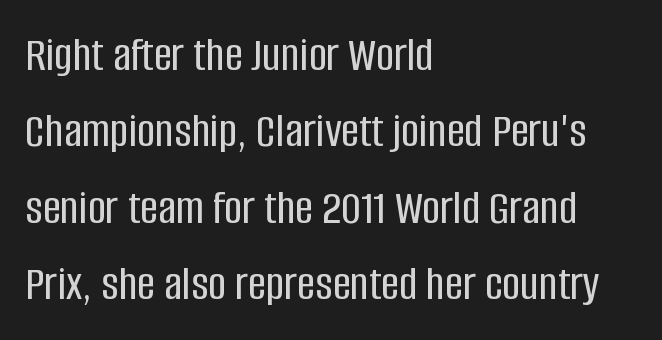
Q: Is the text italic (slanted)? A: No, it is upright.
Q: Is the typeface a serif or a sans-serif typeface? A: Sans-serif.
Q: Is the text underlined? A: No.
Q: How is the paragraph aligned? A: Left-aligned.
Q: Is the spacing between letters normal or unusually wide? A: Normal.
Q: Is the spacing between lines tight, normal or loose? A: Normal.
Q: Width (condensed, normal, or wide)? A: Condensed.
Q: Stroke contrast? A: Low.
Q: x-height? A: Large.
Q: Monospaced? A: No.
